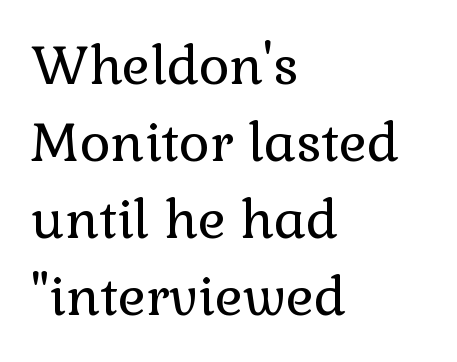
Q: Is the text bold? A: No.
Q: Is the text italic (slanted)? A: No, it is upright.
Q: Is the typeface a serif or a sans-serif typeface? A: Serif.
Q: Is the text underlined? A: No.
Q: How is the paragraph aligned? A: Left-aligned.
Q: Is the spacing between letters normal or unusually wide? A: Normal.
Q: Is the spacing between lines tight, normal or loose? A: Normal.
Q: Width (condensed, normal, or wide)? A: Normal.
Q: x-height? A: Medium.
Q: Monospaced? A: No.
